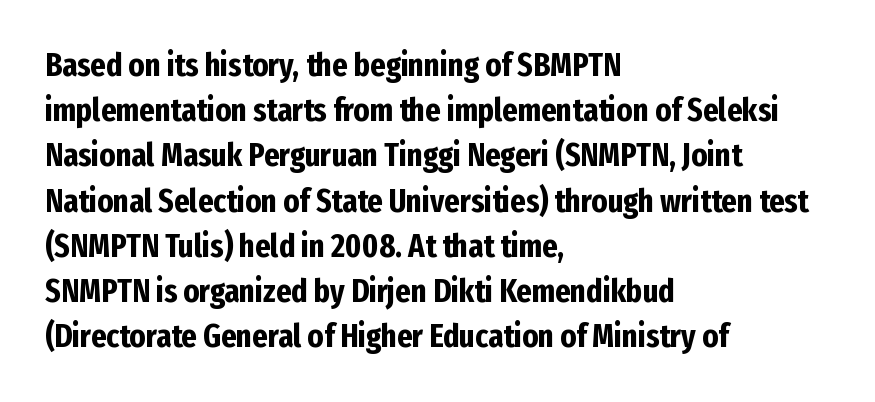
Q: Is the text bold? A: Yes.
Q: Is the text italic (slanted)? A: No, it is upright.
Q: Is the typeface a serif or a sans-serif typeface? A: Sans-serif.
Q: Is the text underlined? A: No.
Q: How is the paragraph aligned? A: Left-aligned.
Q: Is the spacing between letters normal or unusually wide? A: Normal.
Q: Is the spacing between lines tight, normal or loose? A: Normal.
Q: Width (condensed, normal, or wide)? A: Condensed.
Q: Stroke contrast? A: Low.
Q: x-height? A: Medium.
Q: Monospaced? A: No.
